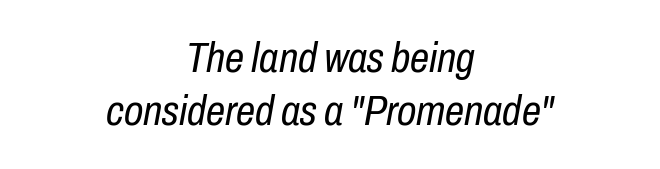
The image shows 43 px regular-weight, condensed type, italic (leaning right); set centered, line spacing 1.23x, normal letter spacing, not underlined; low stroke contrast and a medium x-height.
